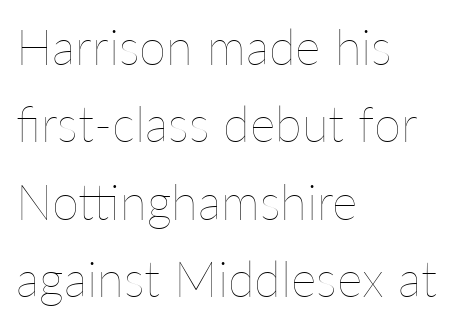
The face used here is rendered with its standard letterfit. The rendering uses natural spacing where letterforms have individual widths. The lettering holds an erect, upright posture throughout. If you drew a ruler down the left edge, every line would touch it. The zone under the glyphs is completely vacant.
